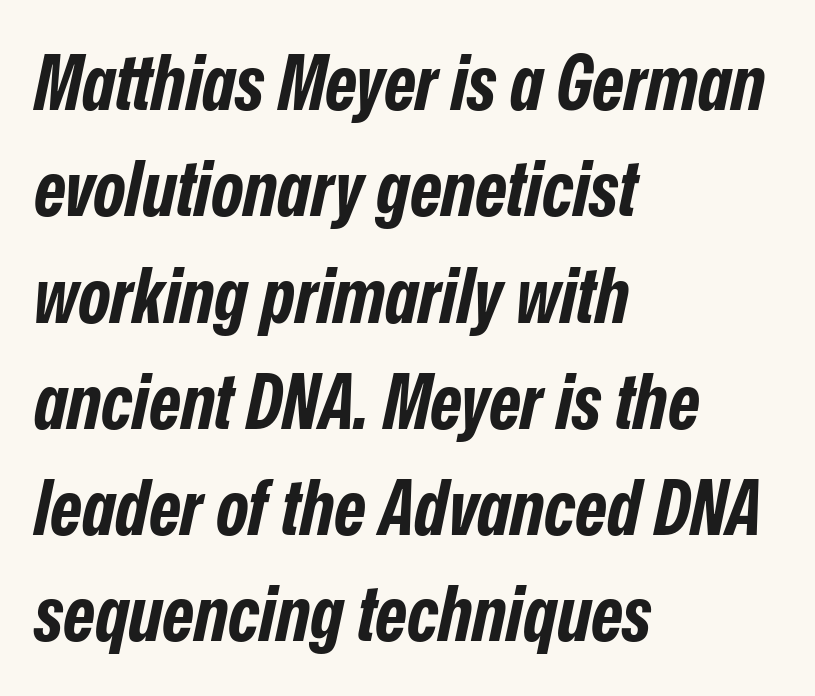
The image shows 77 px bold, condensed type, italic (leaning right); set left-aligned, normal line spacing (1.38x), normal letter spacing, not underlined; low stroke contrast and a medium x-height.
